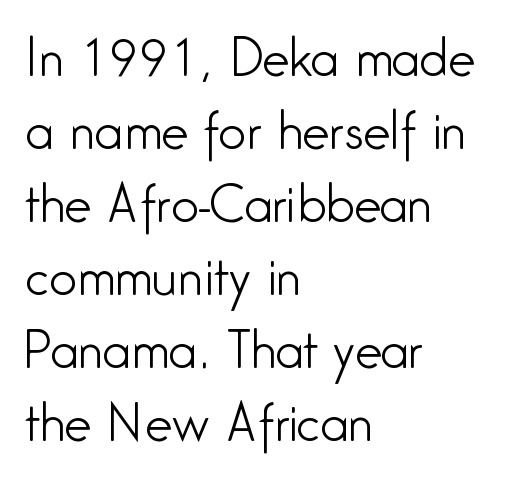
{"serif": "no", "italic": "no", "bold": "no", "weight": "light", "width": "condensed", "stroke_contrast": "low", "x_height": "medium", "monospaced": "no", "underline": "no", "align": "left", "line_spacing": "normal", "line_spacing_ratio": 1.49, "letter_spacing": "normal", "letter_spacing_em": 0.0, "glyph_px": 49}
